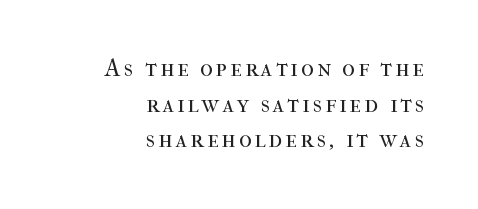
{"italic": "no", "bold": "no", "underline": "no", "align": "right", "line_spacing": "normal", "line_spacing_ratio": 1.48, "glyph_px": 24}
